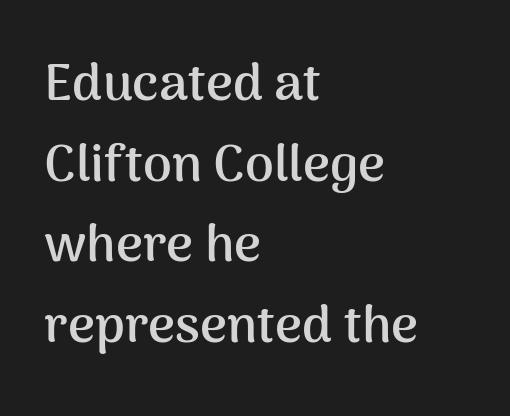
{"serif": "no", "italic": "no", "bold": "yes", "weight": "semibold", "width": "normal", "stroke_contrast": "medium", "x_height": "medium", "monospaced": "no", "underline": "no", "align": "left", "line_spacing": "normal", "line_spacing_ratio": 1.55, "letter_spacing": "normal", "letter_spacing_em": 0.0, "glyph_px": 52}
